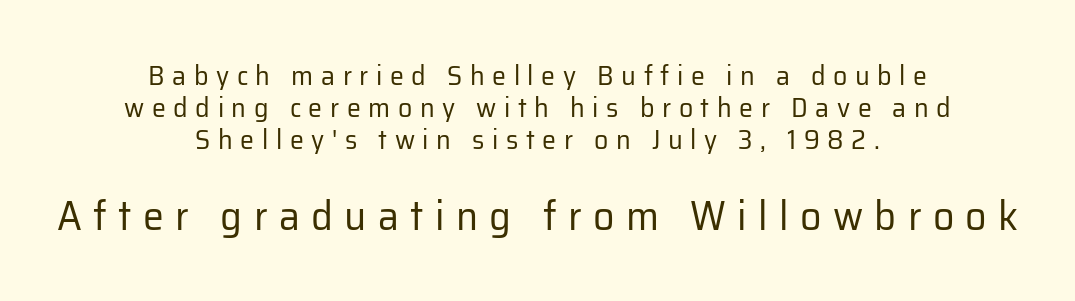
The image shows 42 px regular-weight sans-serif type, upright; set centered, tight line spacing (1.15x), unusually wide letter spacing (+0.27 em), not underlined; the second (bottom) block is 1.5x larger; low stroke contrast and a medium x-height.
